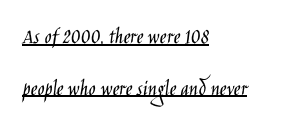
{"bold": "no", "underline": "yes", "align": "left", "line_spacing": "loose", "line_spacing_ratio": 2.24, "letter_spacing": "normal", "letter_spacing_em": 0.0, "glyph_px": 23}
